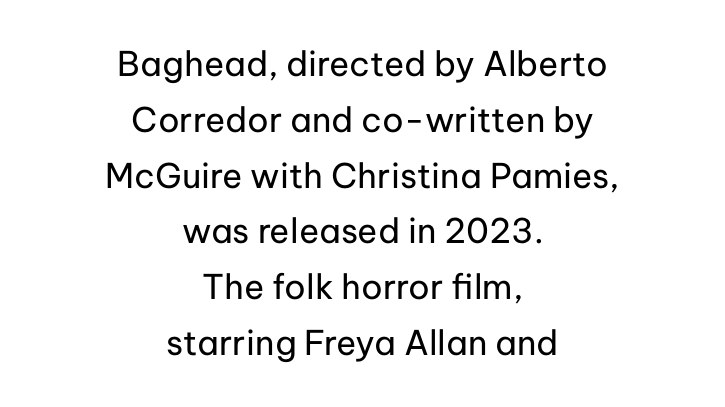
The image shows 34 px regular-weight sans-serif type, upright; set centered, normal line spacing (1.64x), normal letter spacing, not underlined; low stroke contrast and a medium x-height.
